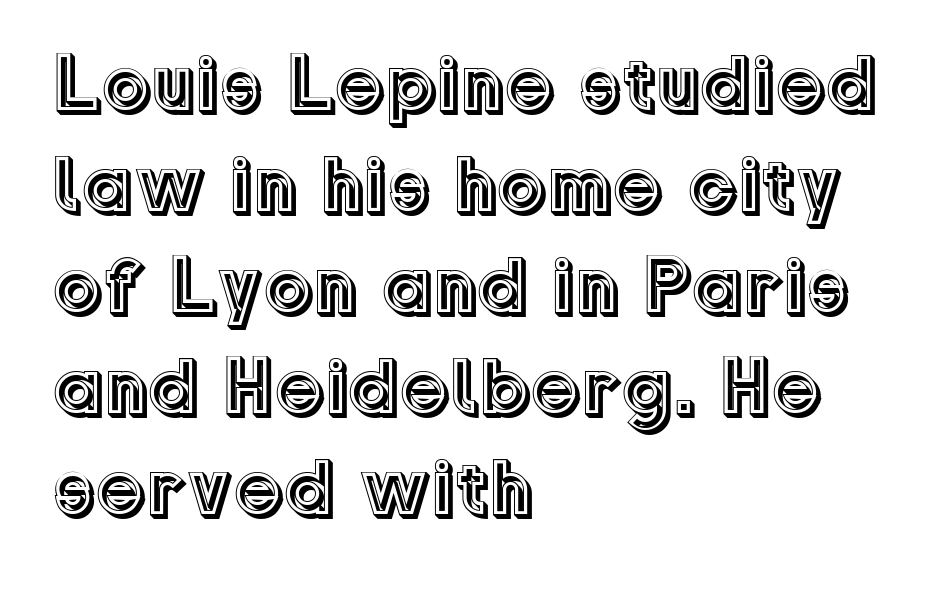
{"italic": "no", "width": "normal", "x_height": "medium", "monospaced": "no", "underline": "no", "align": "left", "line_spacing": "normal", "line_spacing_ratio": 1.28, "letter_spacing": "normal", "letter_spacing_em": 0.0, "glyph_px": 79}
